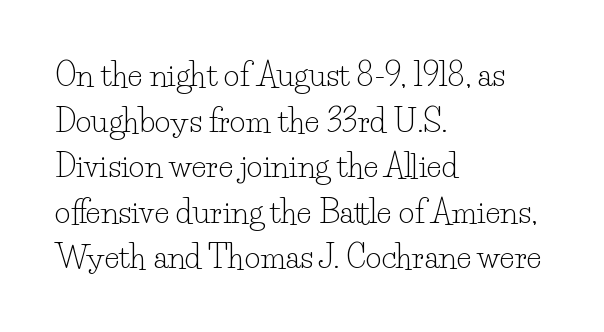
{"serif": "yes", "italic": "no", "bold": "no", "weight": "light", "width": "normal", "stroke_contrast": "low", "x_height": "small", "monospaced": "no", "underline": "no", "align": "left", "line_spacing": "normal", "line_spacing_ratio": 1.47, "letter_spacing": "normal", "letter_spacing_em": 0.0, "glyph_px": 31}
